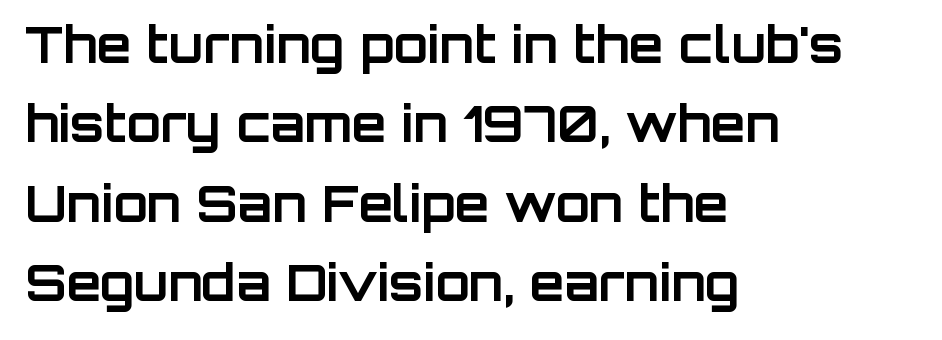
{"serif": "no", "italic": "no", "bold": "yes", "weight": "bold", "width": "normal", "stroke_contrast": "low", "x_height": "large", "monospaced": "no", "underline": "no", "align": "left", "line_spacing": "normal", "line_spacing_ratio": 1.59, "letter_spacing": "normal", "letter_spacing_em": 0.0, "glyph_px": 50}
